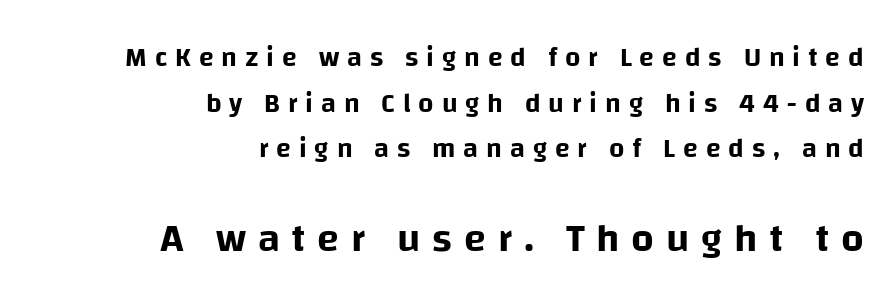
What stands out about the letter spacing? Its width — letters are far apart. Top chunk: small. Bottom chunk: large. The text was rendered using a sans face with plain stroke endings. Just letters on the line, the space beneath them empty. In terms of posture, this sample is upright. The setting favours the right margin, as signatures and pull-quotes sometimes do.
